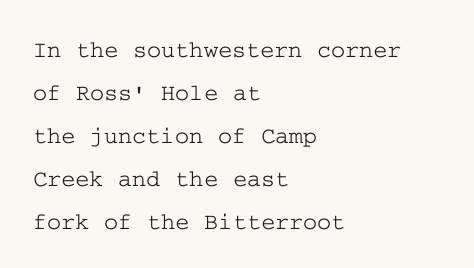
The image shows 24 px text type, upright; set left-aligned, line spacing 1.79x, normal letter spacing, not underlined.
